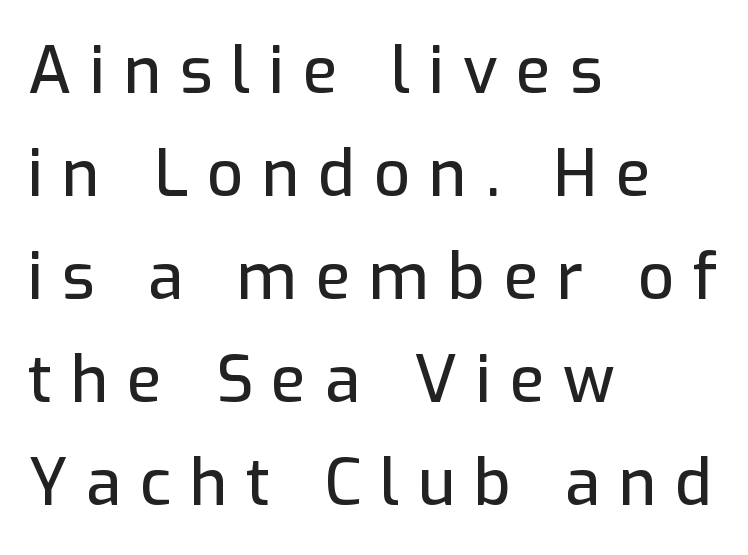
{"serif": "no", "italic": "no", "width": "normal", "stroke_contrast": "low", "x_height": "medium", "monospaced": "no", "underline": "no", "align": "left", "line_spacing": "normal", "line_spacing_ratio": 1.61, "letter_spacing": "wide", "letter_spacing_em": 0.29, "glyph_px": 64}
